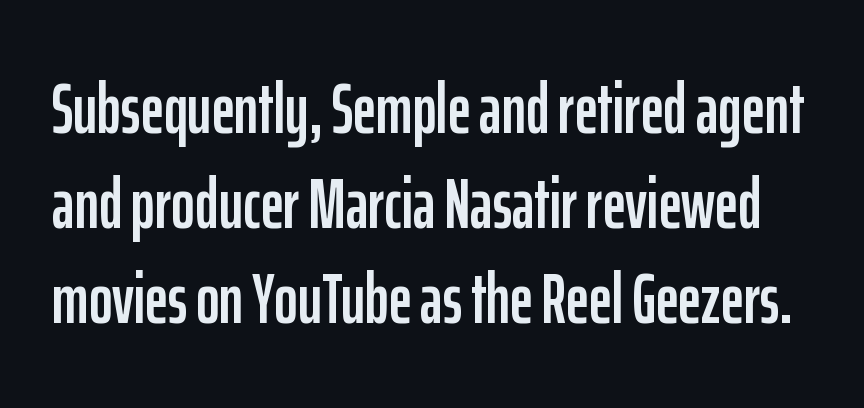
{"serif": "no", "italic": "no", "width": "condensed", "stroke_contrast": "low", "x_height": "medium", "monospaced": "no", "underline": "no", "line_spacing": "normal", "line_spacing_ratio": 1.34, "letter_spacing": "normal", "letter_spacing_em": 0.0, "glyph_px": 71}
